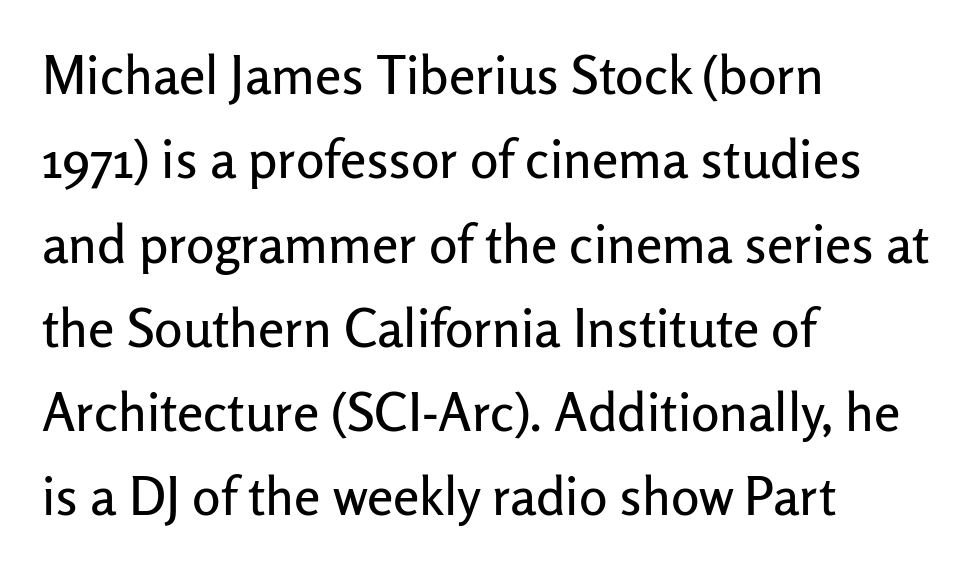
Q: Is the text italic (slanted)? A: No, it is upright.
Q: Is the typeface a serif or a sans-serif typeface? A: Sans-serif.
Q: Is the text underlined? A: No.
Q: How is the paragraph aligned? A: Left-aligned.
Q: Is the spacing between letters normal or unusually wide? A: Normal.
Q: Is the spacing between lines tight, normal or loose? A: Normal.
Q: Width (condensed, normal, or wide)? A: Normal.
Q: Stroke contrast? A: Low.
Q: x-height? A: Medium.
Q: Monospaced? A: No.
